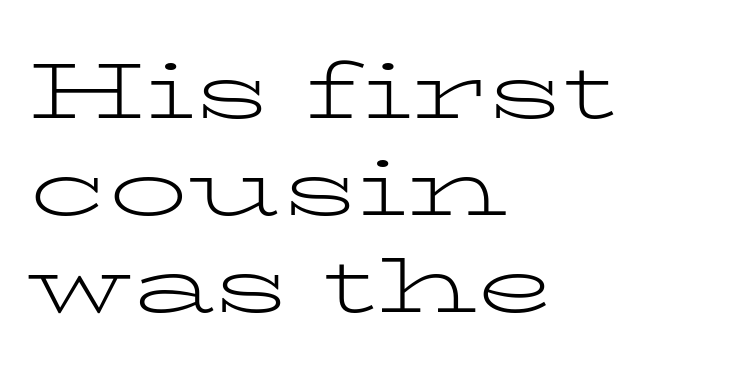
The image shows 79 px light, wide serif type, upright; set left-aligned, line spacing 1.23x, normal letter spacing, not underlined; low stroke contrast and a medium x-height.
